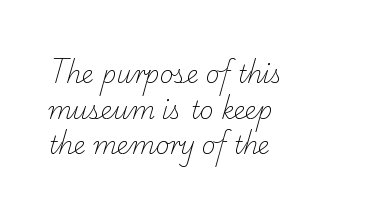
Honestly, the letter spacing is just normal — you wouldn't notice it. Weight: regular or lighter. Casual observation: everything's shoved over to the left. Clear beneath every line of the passage.
